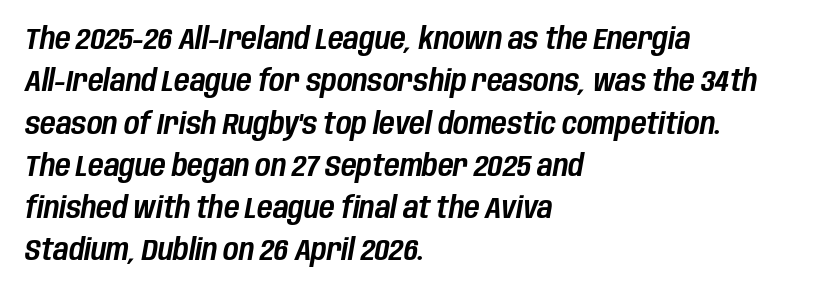
{"italic": "yes", "lean": "right", "slant_degrees": 10, "width": "condensed", "stroke_contrast": "low", "x_height": "large", "monospaced": "no", "underline": "no", "align": "left", "line_spacing": "normal", "line_spacing_ratio": 1.41, "letter_spacing": "normal", "letter_spacing_em": 0.0, "glyph_px": 30}
